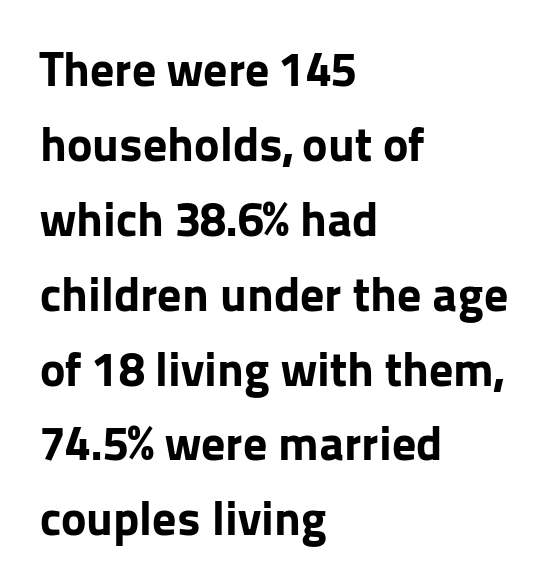
{"serif": "no", "italic": "no", "bold": "yes", "weight": "bold", "width": "normal", "stroke_contrast": "low", "x_height": "medium", "monospaced": "no", "underline": "no", "align": "left", "line_spacing": "normal", "line_spacing_ratio": 1.56, "letter_spacing": "normal", "letter_spacing_em": 0.0, "glyph_px": 48}
